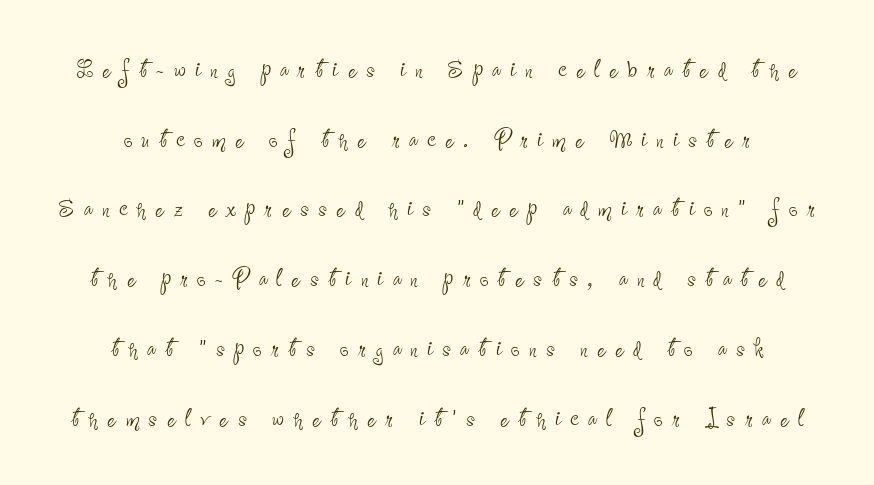
Typographically, this falls in the sans-serif category. The compositor balanced each line on the midline. Substantial extra tracking has been applied to these lines. Is this a heavy cut? Hardly; it is regular or lighter. Horizontal bands of white between lines are thick stripes.
